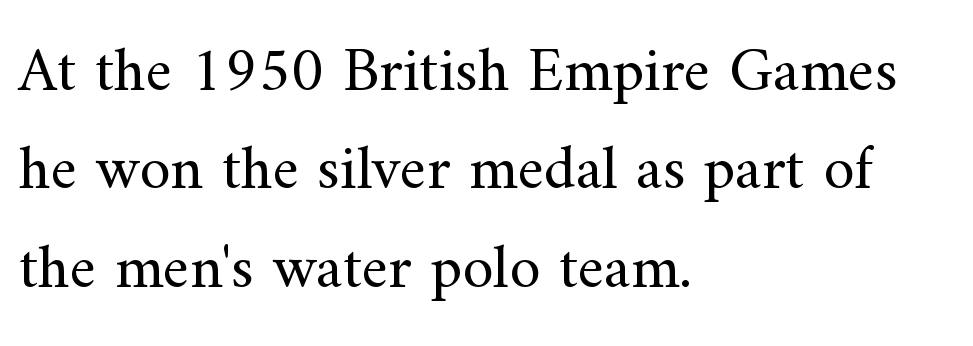
Q: Is the text bold? A: No.
Q: Is the text italic (slanted)? A: No, it is upright.
Q: Is the typeface a serif or a sans-serif typeface? A: Serif.
Q: Is the text underlined? A: No.
Q: How is the paragraph aligned? A: Left-aligned.
Q: Is the spacing between letters normal or unusually wide? A: Normal.
Q: Is the spacing between lines tight, normal or loose? A: Normal.
Q: Width (condensed, normal, or wide)? A: Normal.
Q: Stroke contrast? A: Medium.
Q: x-height? A: Small.
Q: Monospaced? A: No.
